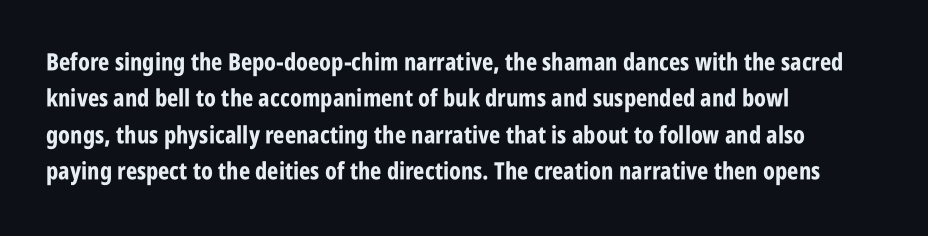
The image shows 24 px bold type, upright; set left-aligned, normal line spacing (1.52x), normal letter spacing, not underlined.
